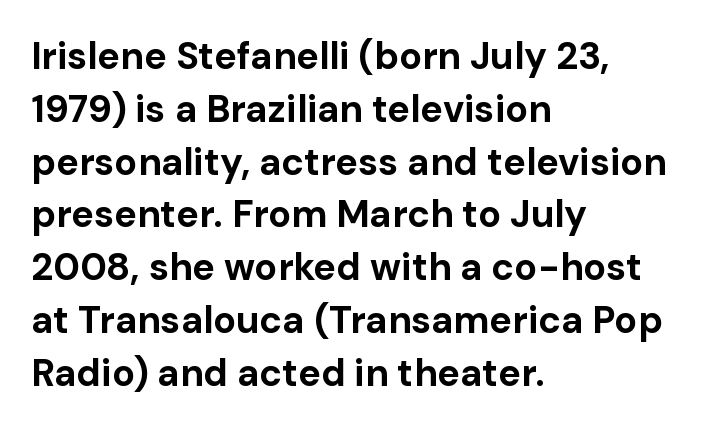
The image shows 38 px bold sans-serif type, upright; set left-aligned, normal line spacing (1.39x), normal letter spacing, not underlined; low stroke contrast and a medium x-height.
